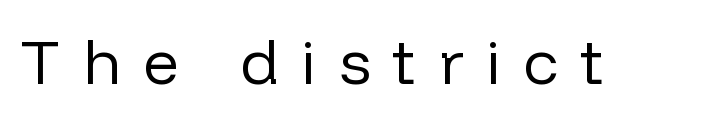
{"serif": "no", "italic": "no", "bold": "no", "weight": "regular", "width": "normal", "stroke_contrast": "low", "x_height": "medium", "monospaced": "no", "underline": "no", "letter_spacing": "wide", "letter_spacing_em": 0.36, "glyph_px": 63}
